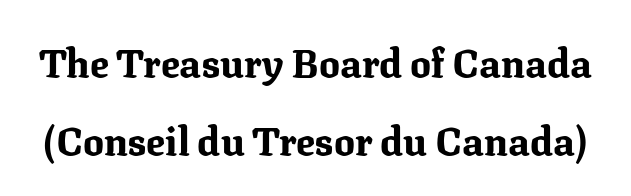
Q: Is the text bold? A: Yes.
Q: Is the text italic (slanted)? A: No, it is upright.
Q: Is the typeface a serif or a sans-serif typeface? A: Serif.
Q: Is the text underlined? A: No.
Q: Is the spacing between letters normal or unusually wide? A: Normal.
Q: Is the spacing between lines tight, normal or loose? A: Loose.
Q: Width (condensed, normal, or wide)? A: Normal.
Q: Stroke contrast? A: Medium.
Q: x-height? A: Medium.
Q: Monospaced? A: No.
